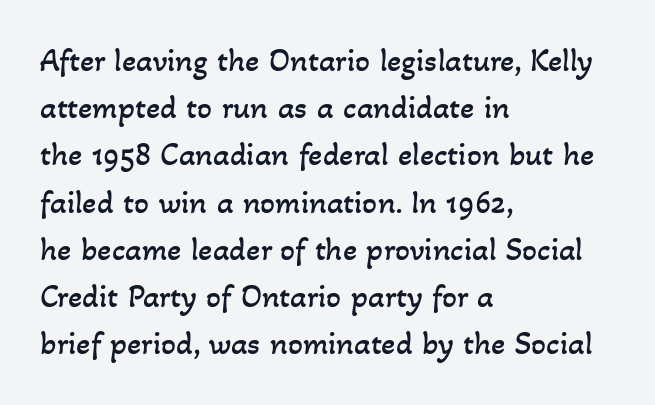
Q: Is the text bold? A: No.
Q: Is the text underlined? A: No.
Q: How is the paragraph aligned? A: Left-aligned.
Q: Is the spacing between letters normal or unusually wide? A: Normal.
Q: Is the spacing between lines tight, normal or loose? A: Normal.
Q: Width (condensed, normal, or wide)? A: Normal.
Q: Stroke contrast? A: Low.
Q: x-height? A: Small.
Q: Monospaced? A: No.
